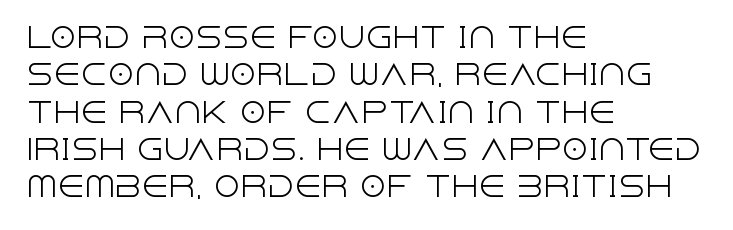
Q: Is the text bold? A: No.
Q: Is the text italic (slanted)? A: No, it is upright.
Q: Is the text underlined? A: No.
Q: How is the paragraph aligned? A: Left-aligned.
Q: Is the spacing between letters normal or unusually wide? A: Normal.
Q: Is the spacing between lines tight, normal or loose? A: Normal.
